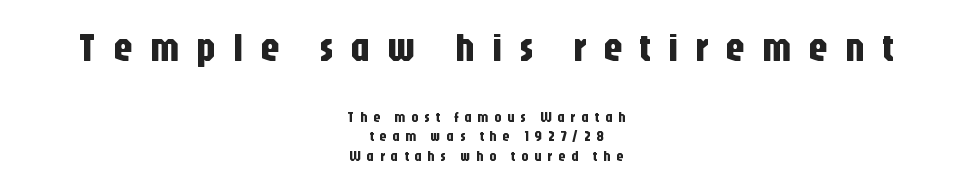
{"serif": "no", "italic": "no", "width": "condensed", "stroke_contrast": "low", "x_height": "large", "monospaced": "no", "underline": "no", "align": "center", "line_spacing": "normal", "line_spacing_ratio": 1.4, "letter_spacing": "wide", "letter_spacing_em": 0.43, "larger_block": "first", "size_ratio": 2.79, "glyph_px": 39}
